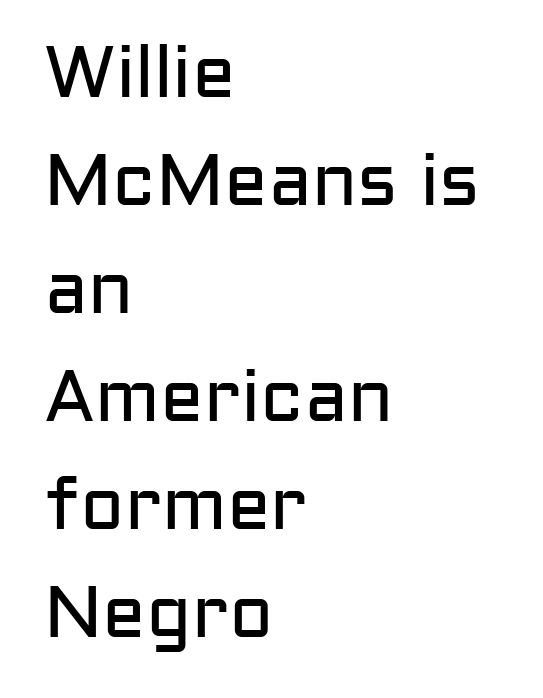
The lines in this sample share a left origin and differ only in where they stop. The type family on display is of the sans-serif kind. The face used here is proportionally spaced, like ordinary book or web type. The characters are drawn with everyday or finer stroke widths. Inter-character spacing is left at the font's built-in metrics.
